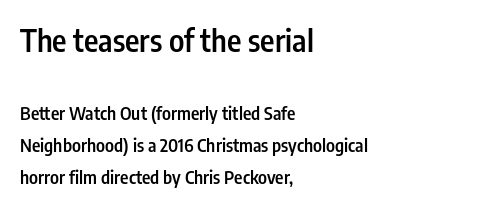
The rendering shows plain stroke endings on the letterforms — a sans-serif design. When letters stand straight like this, we call the style roman or upright. Horizontal alignment here is leftward, the default for most running prose. The type is set solid horizontally, with unmodified tracking. Does the bottom block carry the larger type? No, the top block does. Here the designer chose a conventional face with non-uniform glyph widths.
